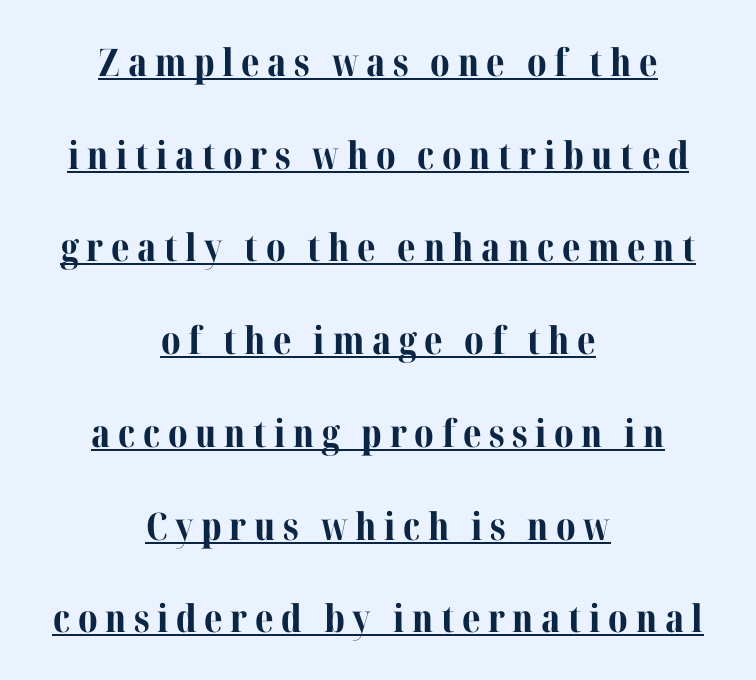
Q: Is the text bold? A: Yes.
Q: Is the text italic (slanted)? A: No, it is upright.
Q: Is the typeface a serif or a sans-serif typeface? A: Serif.
Q: Is the text underlined? A: Yes.
Q: How is the paragraph aligned? A: Centered.
Q: Is the spacing between letters normal or unusually wide? A: Unusually wide.
Q: Is the spacing between lines tight, normal or loose? A: Loose.
Q: Width (condensed, normal, or wide)? A: Normal.
Q: Stroke contrast? A: Medium.
Q: x-height? A: Medium.
Q: Monospaced? A: No.
